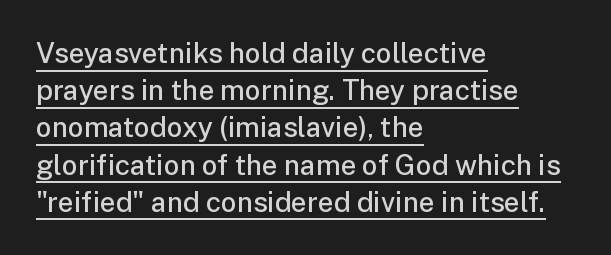
Are there feet on the stems? There aren't — it's a sans. You could call the tracking neutral — neither tight nor loose. A typesetter would call this proportional, since set widths differ per character. Moderately thickened strokes mark this as semibold type.
